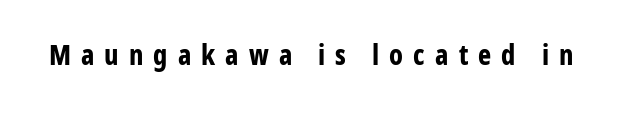
Q: Is the text bold? A: Yes.
Q: Is the text italic (slanted)? A: No, it is upright.
Q: Is the typeface a serif or a sans-serif typeface? A: Sans-serif.
Q: Is the text underlined? A: No.
Q: Is the spacing between letters normal or unusually wide? A: Unusually wide.
Q: Width (condensed, normal, or wide)? A: Condensed.
Q: Stroke contrast? A: Low.
Q: x-height? A: Medium.
Q: Monospaced? A: No.
